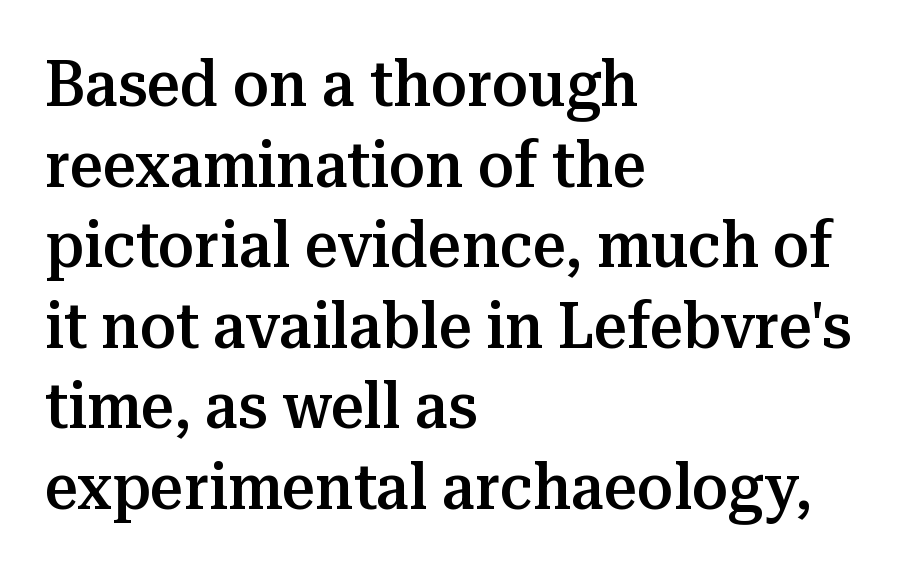
{"serif": "yes", "italic": "no", "bold": "semi", "weight": "semibold", "width": "normal", "stroke_contrast": "medium", "x_height": "medium", "monospaced": "no", "underline": "no", "align": "left", "line_spacing_ratio": 1.24, "letter_spacing": "normal", "letter_spacing_em": 0.0, "glyph_px": 65}
